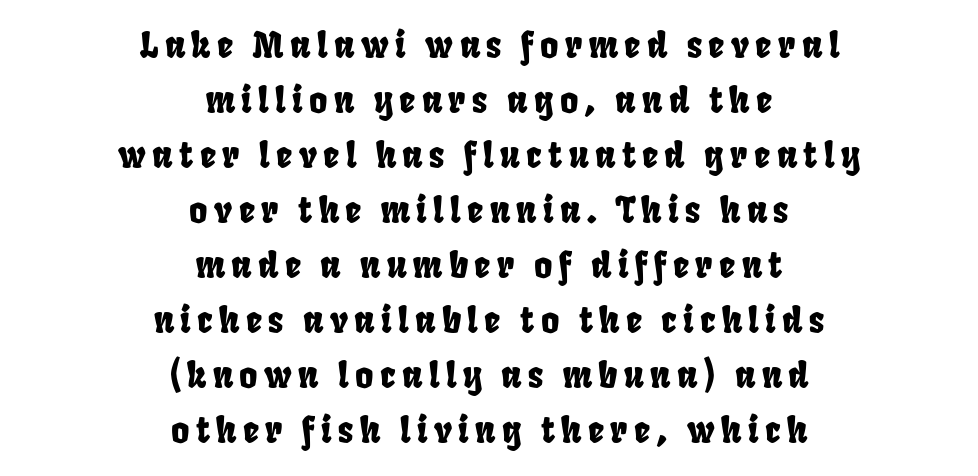
Proportional: the letters do not fall into vertical columns. The characters display no serif detailing; their extremities are plain. A centered setting, common on invitations and titles, is used for this passage. Descenders hang freely into open space. A normal amount of white space separates one row of letters from the next.
